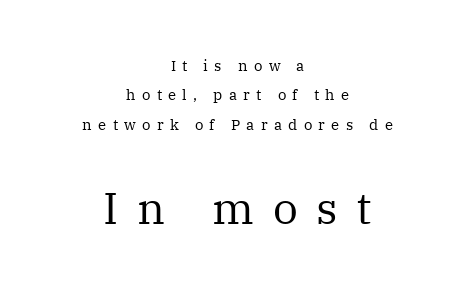
This rendering uses center alignment, leaving both contours irregular but symmetric. Look at the bottom of the vertical strokes: they flare into serifs here. Tall strokes in this sample are plumb rather than angled. Each letter keeps its own natural width here, so spacing adapts to shape. Honestly, the rows look like they've been pulled way apart.
